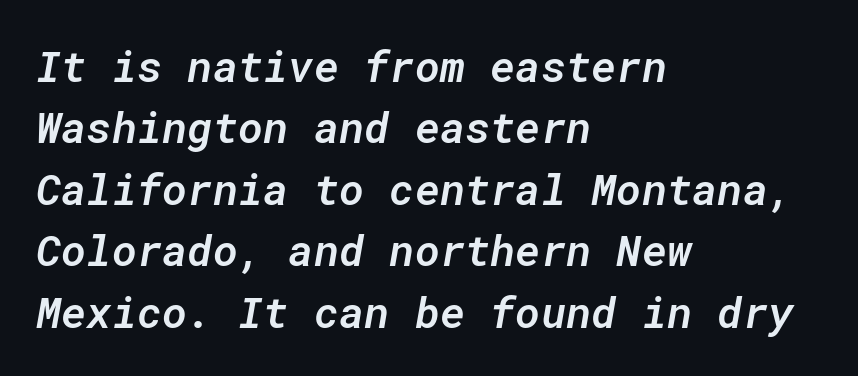
{"italic": "yes", "lean": "right", "slant_degrees": 10, "bold": "semi", "weight": "semibold", "width": "normal", "stroke_contrast": "low", "x_height": "medium", "monospaced": "yes", "underline": "no", "align": "left", "line_spacing": "normal", "line_spacing_ratio": 1.43, "letter_spacing": "normal", "letter_spacing_em": 0.0, "glyph_px": 43}
